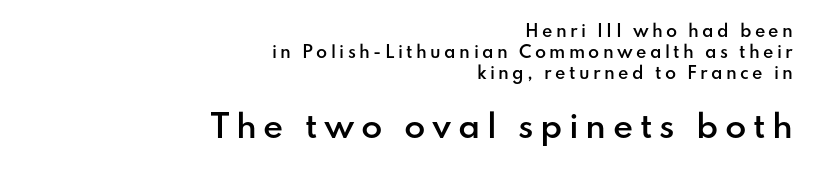
Each letter's strokes conclude bluntly, with no projecting serifs. How are the letters spaced? Widely, with obvious added tracking. Looks like regular typesetting: each glyph gets only the width it needs. Semibold letterforms, between regular and bold. A clean baseline with only descenders dipping below it.
